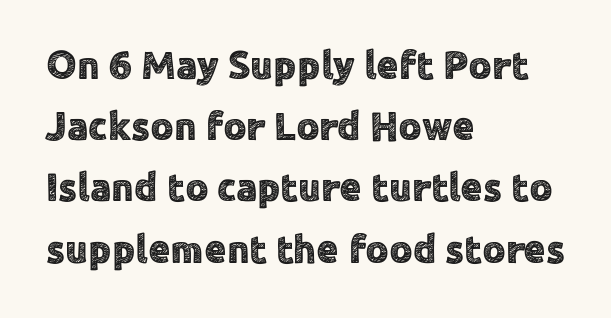
The baseline area is clear. The block of text has a typical density, with ordinary space between rows. The characters display no serif detailing; their extremities are plain. The letters stand upright; this is a roman face.
